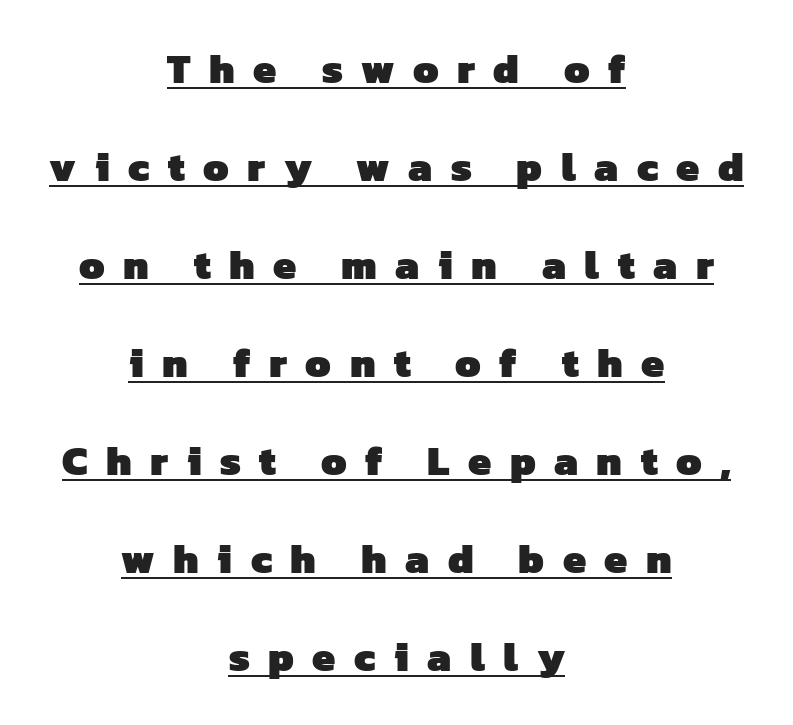
Inter-character spacing is expanded well beyond the font's built-in metrics. The text block is weighted toward neither margin, spreading evenly from the middle. Summary of weight: heavy, a full bold. The block of text is sparse from top to bottom, with ample space between rows.
